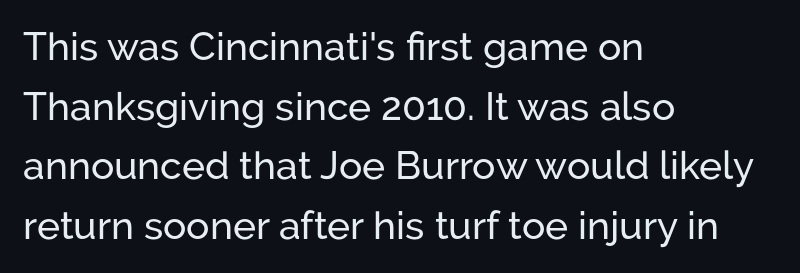
{"serif": "no", "italic": "no", "width": "normal", "stroke_contrast": "low", "x_height": "medium", "monospaced": "no", "underline": "no", "align": "left", "line_spacing": "normal", "line_spacing_ratio": 1.53, "letter_spacing": "normal", "letter_spacing_em": 0.0, "glyph_px": 39}
